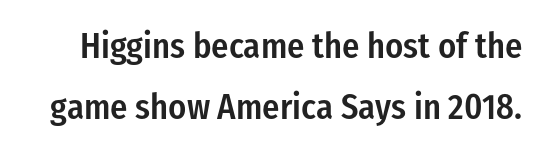
Q: Is the text bold? A: Semi-bold.
Q: Is the text italic (slanted)? A: No, it is upright.
Q: Is the typeface a serif or a sans-serif typeface? A: Sans-serif.
Q: Is the text underlined? A: No.
Q: Is the spacing between letters normal or unusually wide? A: Normal.
Q: Is the spacing between lines tight, normal or loose? A: Normal.
Q: Width (condensed, normal, or wide)? A: Condensed.
Q: Stroke contrast? A: Low.
Q: x-height? A: Medium.
Q: Monospaced? A: No.
